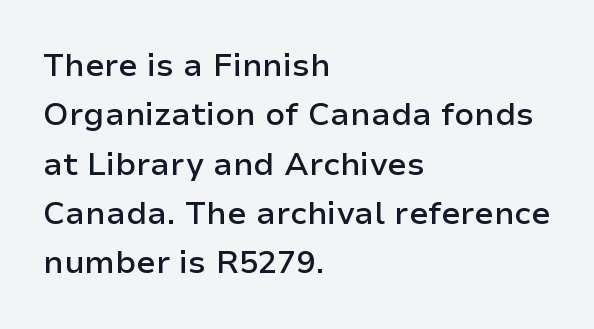
The image shows 32 px semibold sans-serif type, upright; set left-aligned, normal line spacing (1.54x), normal letter spacing, not underlined; low stroke contrast and a medium x-height.
